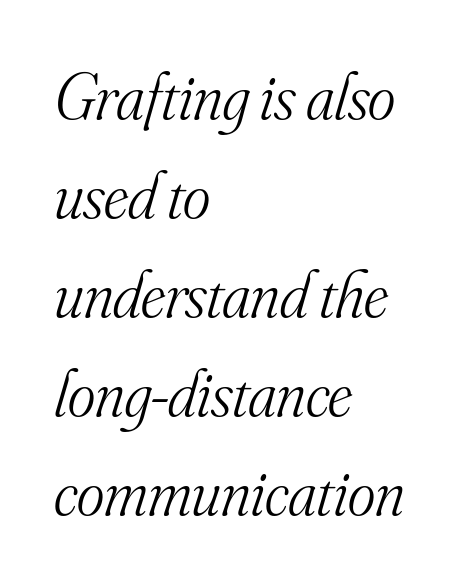
{"serif": "yes", "italic": "yes", "lean": "right", "slant_degrees": 16, "bold": "no", "weight": "light", "width": "normal", "stroke_contrast": "medium", "x_height": "small", "monospaced": "no", "underline": "no", "align": "left", "line_spacing": "normal", "line_spacing_ratio": 1.5, "letter_spacing": "normal", "letter_spacing_em": 0.0, "glyph_px": 66}
